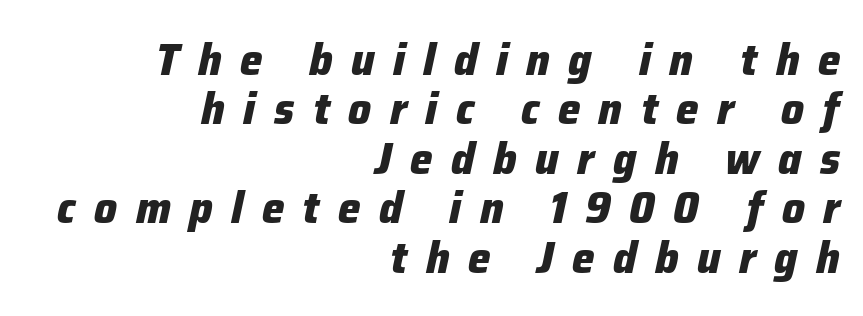
The rendering uses natural spacing where letterforms have individual widths. The rag falls on the left side of this text block. Does the lettering tilt? It does — this is italic. Leading: reduced.
